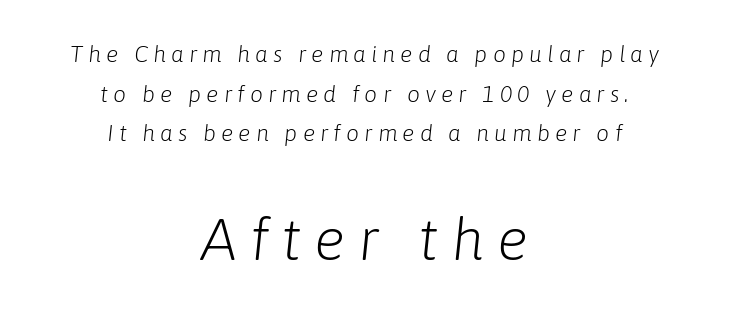
Q: Is the text bold? A: No.
Q: Is the text italic (slanted)? A: Yes, it leans right by about 6 degrees.
Q: Is the text underlined? A: No.
Q: How is the paragraph aligned? A: Centered.
Q: Is the spacing between letters normal or unusually wide? A: Unusually wide.
Q: Which block of text is set in a larger size, the first (top) or the second (bottom)? A: The second (bottom) one.
Q: Width (condensed, normal, or wide)? A: Normal.
Q: Stroke contrast? A: Low.
Q: x-height? A: Medium.
Q: Monospaced? A: No.
